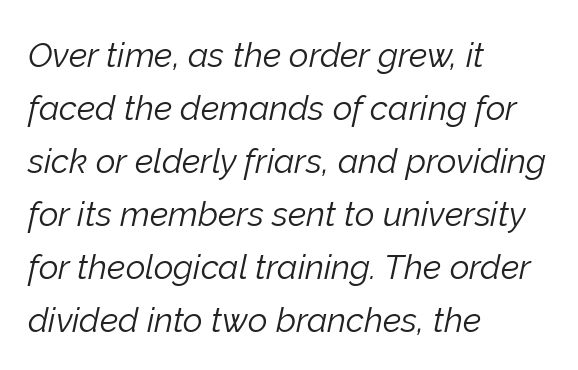
Q: Is the text bold? A: No.
Q: Is the text italic (slanted)? A: Yes, it leans right by about 12 degrees.
Q: Is the text underlined? A: No.
Q: How is the paragraph aligned? A: Left-aligned.
Q: Is the spacing between letters normal or unusually wide? A: Normal.
Q: Is the spacing between lines tight, normal or loose? A: Normal.
Q: Width (condensed, normal, or wide)? A: Normal.
Q: Stroke contrast? A: Low.
Q: x-height? A: Medium.
Q: Monospaced? A: No.
